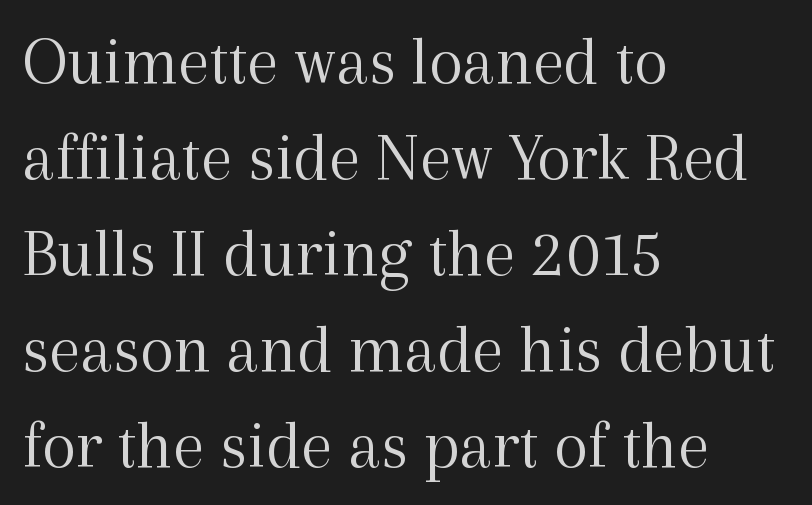
Q: Is the text bold? A: No.
Q: Is the text italic (slanted)? A: No, it is upright.
Q: Is the typeface a serif or a sans-serif typeface? A: Serif.
Q: Is the text underlined? A: No.
Q: How is the paragraph aligned? A: Left-aligned.
Q: Is the spacing between letters normal or unusually wide? A: Normal.
Q: Is the spacing between lines tight, normal or loose? A: Normal.
Q: Width (condensed, normal, or wide)? A: Normal.
Q: x-height? A: Medium.
Q: Monospaced? A: No.
